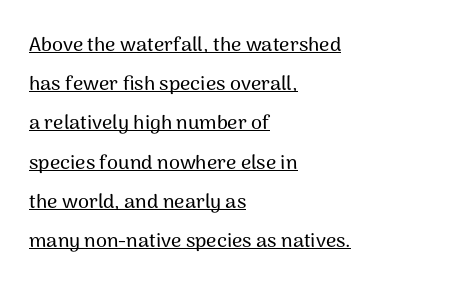
{"italic": "no", "underline": "yes", "align": "left", "line_spacing": "loose", "line_spacing_ratio": 1.96, "letter_spacing": "normal", "letter_spacing_em": 0.0, "glyph_px": 20}
